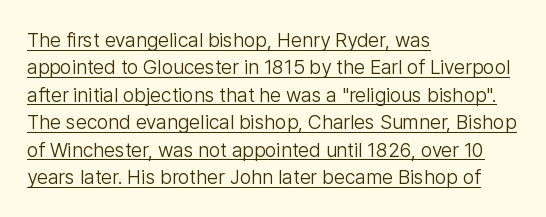
The image shows 20 px text type, upright; set left-aligned, normal line spacing (1.37x), normal letter spacing, underlined.
